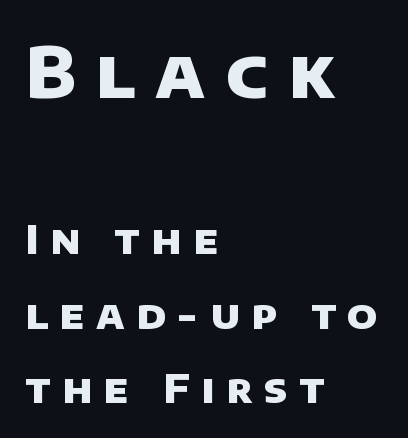
{"serif": "no", "bold": "yes", "weight": "heavy", "width": "normal", "stroke_contrast": "low", "x_height": "large", "monospaced": "no", "underline": "no", "align": "left", "line_spacing_ratio": 1.87, "letter_spacing": "wide", "letter_spacing_em": 0.29, "larger_block": "first", "size_ratio": 1.75, "glyph_px": 70}
